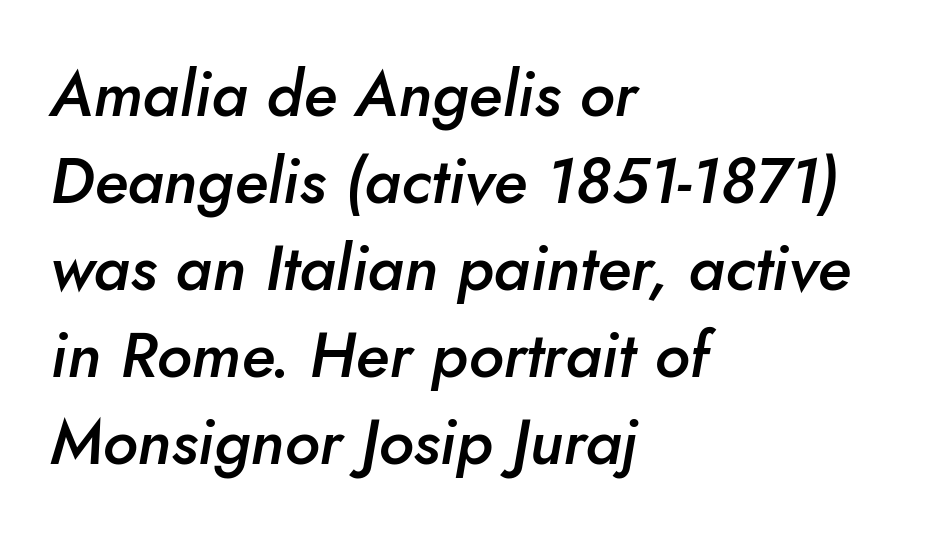
Does extra space separate the letters? No, they use regular spacing. The paragraph has a hard left edge and a soft right edge. The lettering tilts uniformly, giving the passage an italic look. Typesetter's note: demi weight, one step under bold. This block has exactly the height ordinary leading produces. These lines are rendered in a variable-pitch font.
